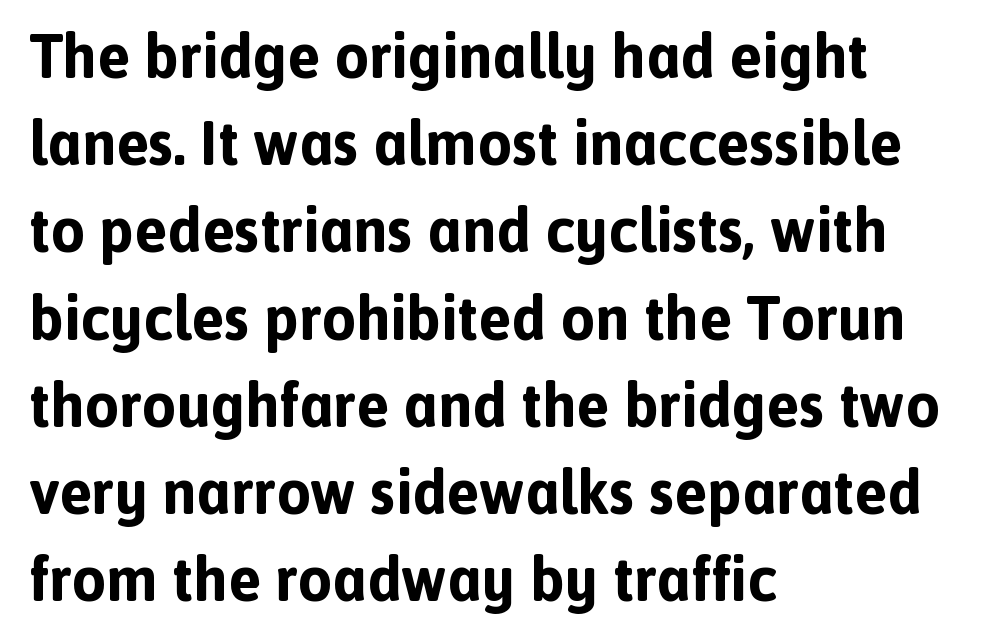
{"serif": "no", "italic": "no", "bold": "yes", "weight": "bold", "width": "normal", "x_height": "medium", "monospaced": "no", "underline": "no", "align": "left", "line_spacing": "normal", "line_spacing_ratio": 1.43, "letter_spacing": "normal", "letter_spacing_em": 0.0, "glyph_px": 61}
